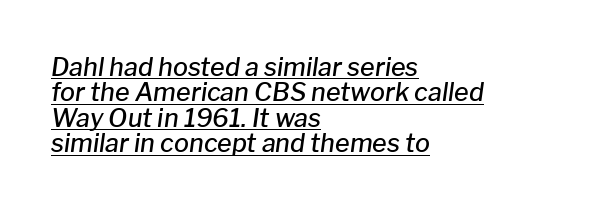
Heft: intermediate — a semibold. Glyph-to-glyph distance matches everyday printed text. In CSS terms this would be text-align: left. The passage shown stacks its lines with hardly any gap. Beneath each row of characters lies a ruled line. Yep, that's italic — everything's leaning.
